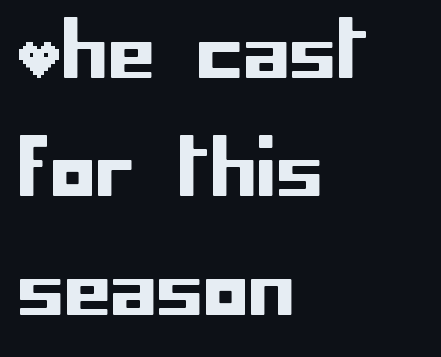
{"serif": "no", "italic": "no", "width": "normal", "stroke_contrast": "low", "x_height": "large", "underline": "no", "align": "left", "line_spacing": "normal", "line_spacing_ratio": 1.58, "letter_spacing": "normal", "letter_spacing_em": 0.0, "glyph_px": 75}
